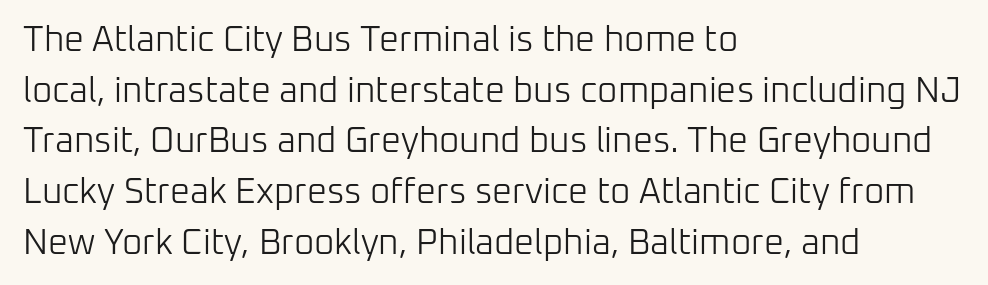
You can tell from the bare stems that sans-serif type was used. Think of a printed novel: that variable character pitch is what you see here. Typeset ragged right — the left edge is the straight one. Tracking here is standard; glyphs follow each other at the usual distance. Rule under the text: the space is simply empty. Is the type heavy? It reads as light-to-regular instead.
